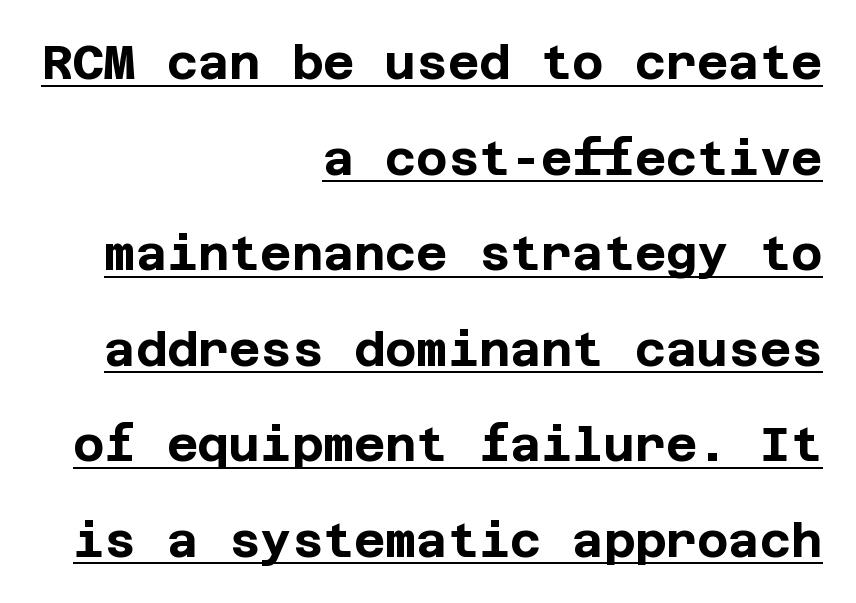
Q: Is the text bold? A: Yes.
Q: Is the text italic (slanted)? A: No, it is upright.
Q: Is the typeface a serif or a sans-serif typeface? A: Sans-serif.
Q: Is the text underlined? A: Yes.
Q: How is the paragraph aligned? A: Right-aligned.
Q: Is the spacing between letters normal or unusually wide? A: Normal.
Q: Is the spacing between lines tight, normal or loose? A: Loose.
Q: Width (condensed, normal, or wide)? A: Normal.
Q: Stroke contrast? A: Low.
Q: x-height? A: Large.
